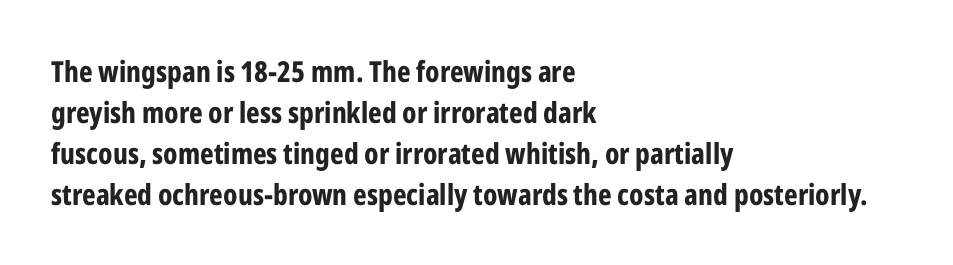
{"serif": "no", "italic": "no", "bold": "yes", "weight": "bold", "width": "condensed", "stroke_contrast": "low", "x_height": "medium", "monospaced": "no", "underline": "no", "align": "left", "line_spacing": "normal", "line_spacing_ratio": 1.41, "letter_spacing": "normal", "letter_spacing_em": 0.0, "glyph_px": 29}
